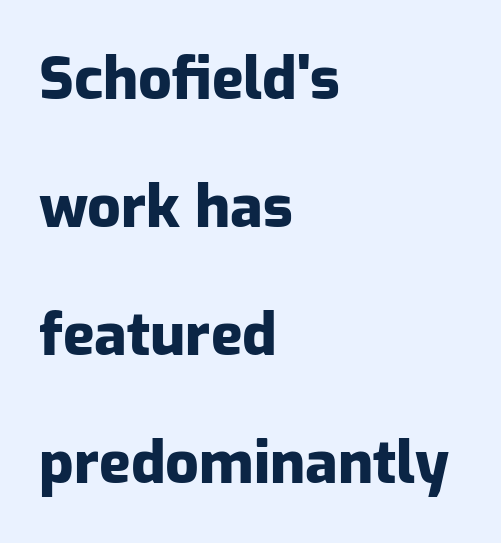
The image shows 59 px heavy sans-serif type, upright; set left-aligned, loose line spacing (2.17x), normal letter spacing, not underlined; low stroke contrast and a medium x-height.
